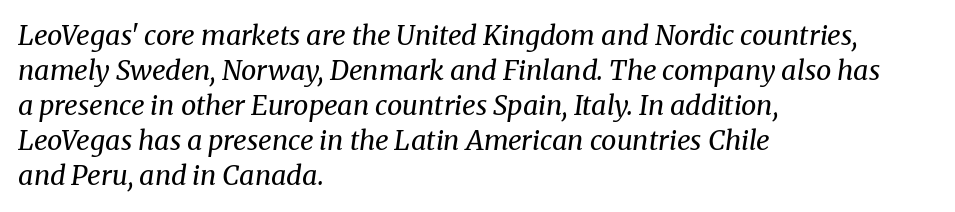
{"italic": "yes", "lean": "right", "slant_degrees": 8, "bold": "no", "underline": "no", "align": "left", "line_spacing": "normal", "line_spacing_ratio": 1.3, "letter_spacing": "normal", "letter_spacing_em": 0.0, "glyph_px": 27}
